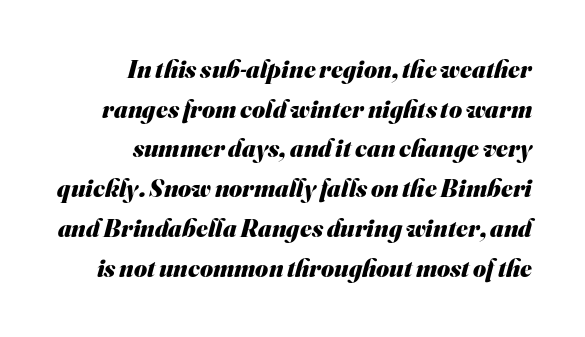
Q: Is the text bold? A: Yes.
Q: Is the text underlined? A: No.
Q: How is the paragraph aligned? A: Right-aligned.
Q: Is the spacing between letters normal or unusually wide? A: Normal.
Q: Is the spacing between lines tight, normal or loose? A: Normal.
